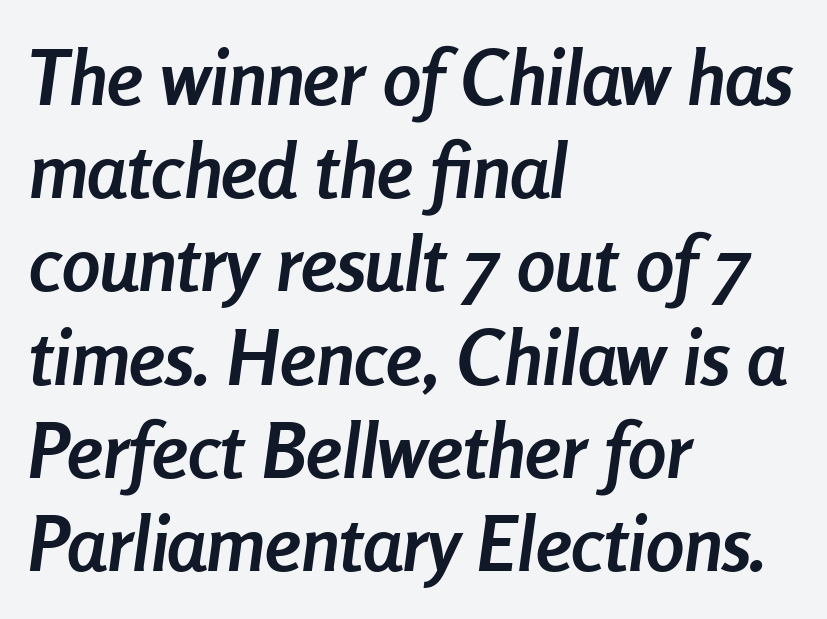
The image shows 77 px semibold, condensed type, italic (leaning right); set left-aligned, line spacing 1.21x, normal letter spacing, not underlined; low stroke contrast and a medium x-height.
